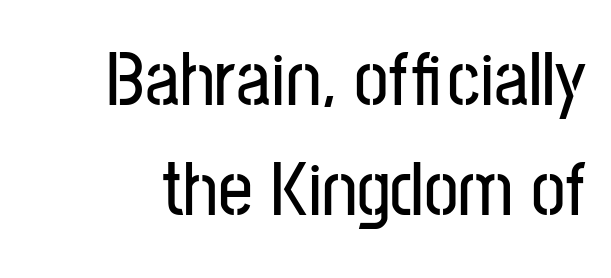
The image shows 77 px condensed sans-serif type, upright; set normal line spacing (1.43x), normal letter spacing, not underlined; low stroke contrast and a medium x-height.
